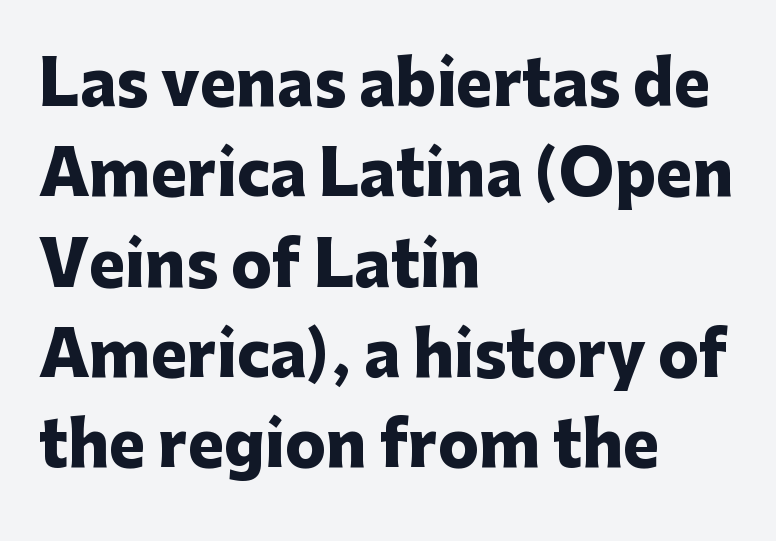
{"serif": "no", "italic": "no", "bold": "yes", "weight": "heavy", "width": "normal", "stroke_contrast": "low", "x_height": "medium", "monospaced": "no", "underline": "no", "align": "left", "line_spacing": "normal", "line_spacing_ratio": 1.48, "letter_spacing": "normal", "letter_spacing_em": 0.0, "glyph_px": 61}
